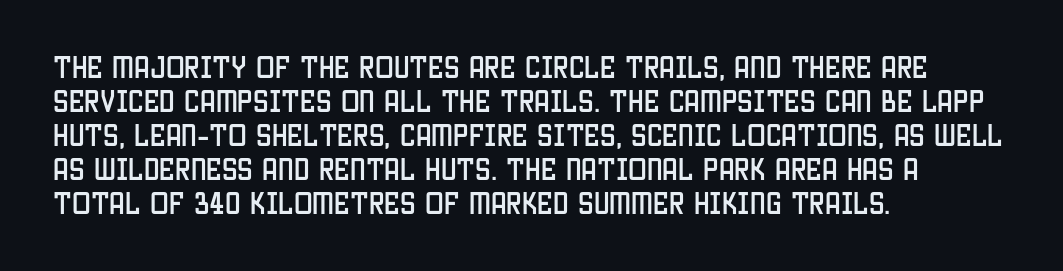
These lines were composed using upright roman letters. Line beginnings align vertically; line endings do not. Quick note: underline off. Nobody touched the tracking dial on this one. Leading matches the norm, producing a regular column.
